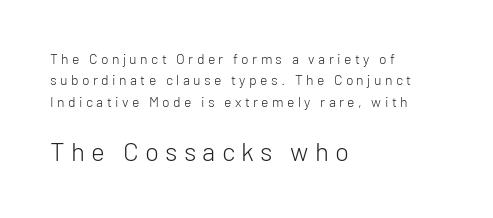
Horizontally, the lines are justified to the leading edge only. Unmarked baselines from the first word to the last. A normal amount of white space separates one row of letters from the next. Size hierarchy here favors the trailing block over the leading one. The strokes carry an ordinary text weight at most.
